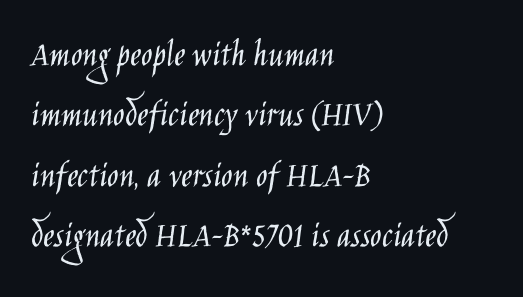
{"serif": "no", "bold": "no", "weight": "light", "width": "condensed", "stroke_contrast": "low", "x_height": "large", "monospaced": "no", "underline": "no", "align": "left", "line_spacing": "normal", "line_spacing_ratio": 1.59, "letter_spacing": "normal", "letter_spacing_em": 0.0, "glyph_px": 38}
